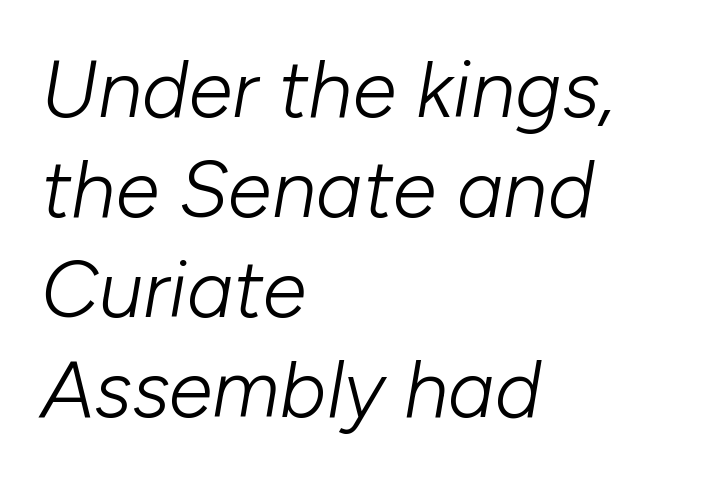
Weight: not bold — regular or lighter. Honestly, the letter spacing is just normal — you wouldn't notice it. Compared with ordinary roman type, these characters are visibly tilted. The area under the type is left untouched. The text block is weighted toward the left margin, trailing off unevenly rightward.
